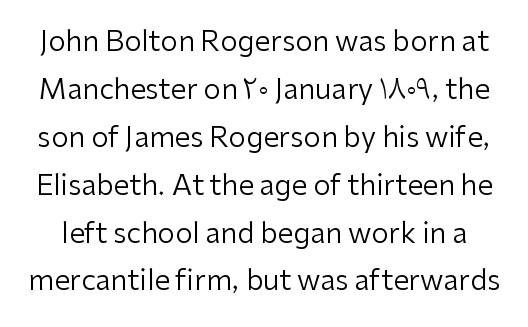
Q: Is the text bold? A: No.
Q: Is the text italic (slanted)? A: No, it is upright.
Q: Is the typeface a serif or a sans-serif typeface? A: Sans-serif.
Q: Is the text underlined? A: No.
Q: Is the spacing between letters normal or unusually wide? A: Normal.
Q: Width (condensed, normal, or wide)? A: Normal.
Q: Stroke contrast? A: Low.
Q: x-height? A: Medium.
Q: Monospaced? A: No.
